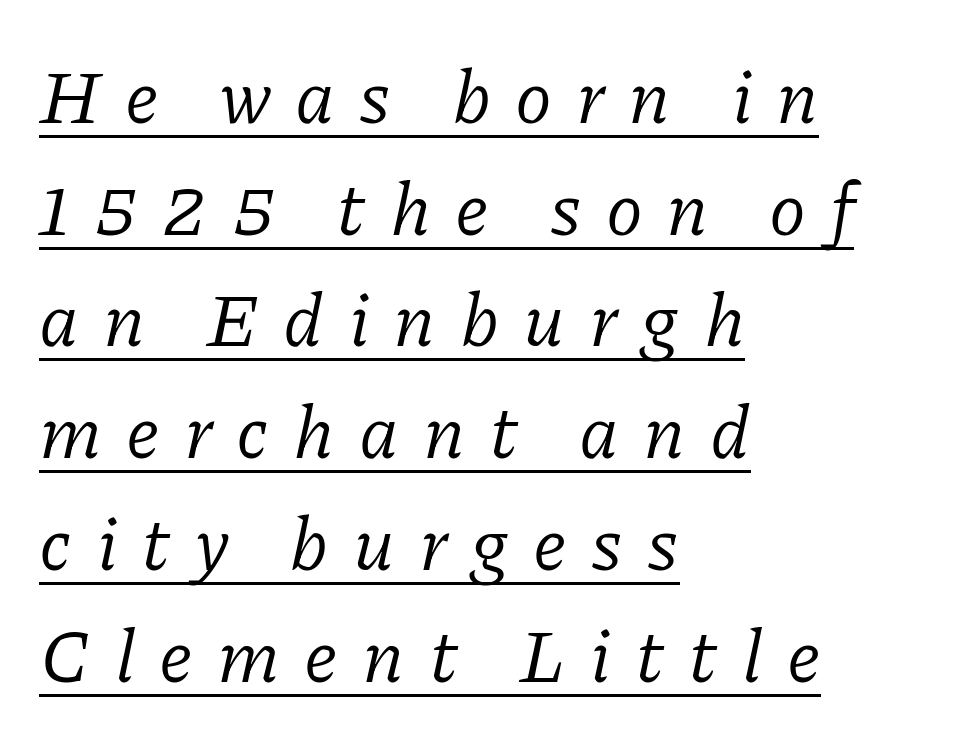
{"serif": "yes", "italic": "yes", "lean": "right", "slant_degrees": 11, "bold": "no", "weight": "regular", "width": "normal", "stroke_contrast": "low", "x_height": "medium", "monospaced": "no", "underline": "yes", "align": "left", "line_spacing": "normal", "line_spacing_ratio": 1.49, "letter_spacing": "wide", "letter_spacing_em": 0.32, "glyph_px": 75}
